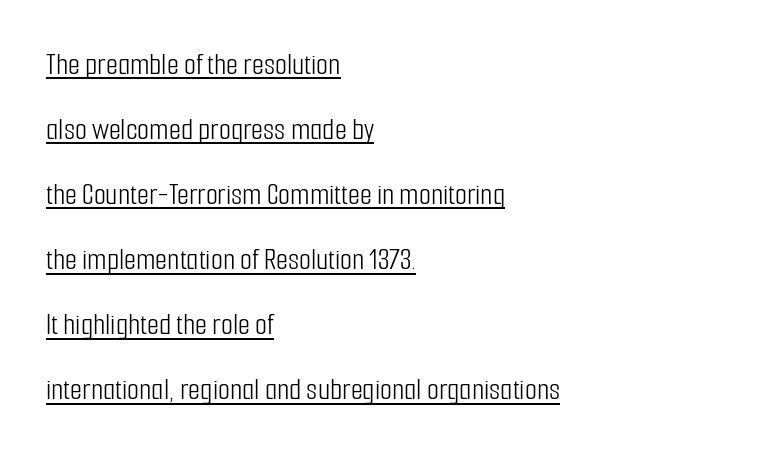
The image shows 31 px light, condensed sans-serif type, upright; set left-aligned, loose line spacing (2.1x), normal letter spacing, underlined; low stroke contrast and a medium x-height.
